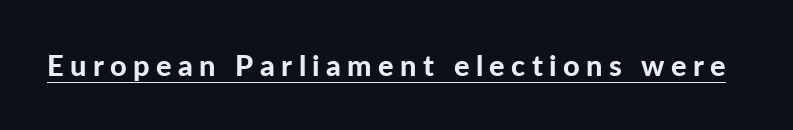
Q: Is the text bold? A: Yes.
Q: Is the text italic (slanted)? A: No, it is upright.
Q: Is the typeface a serif or a sans-serif typeface? A: Sans-serif.
Q: Is the text underlined? A: Yes.
Q: Is the spacing between letters normal or unusually wide? A: Unusually wide.
Q: Width (condensed, normal, or wide)? A: Normal.
Q: Stroke contrast? A: Low.
Q: x-height? A: Medium.
Q: Monospaced? A: No.
